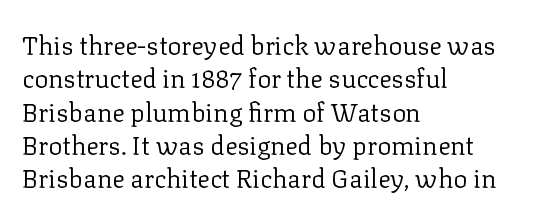
{"italic": "no", "bold": "no", "underline": "no", "align": "left", "line_spacing": "normal", "line_spacing_ratio": 1.28, "letter_spacing": "normal", "letter_spacing_em": 0.0, "glyph_px": 26}
